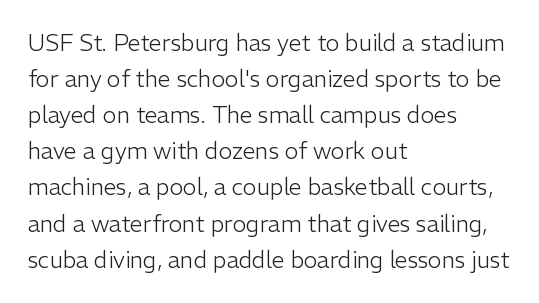
{"italic": "no", "bold": "no", "underline": "no", "align": "left", "line_spacing": "normal", "line_spacing_ratio": 1.57, "letter_spacing": "normal", "letter_spacing_em": 0.0, "glyph_px": 23}
